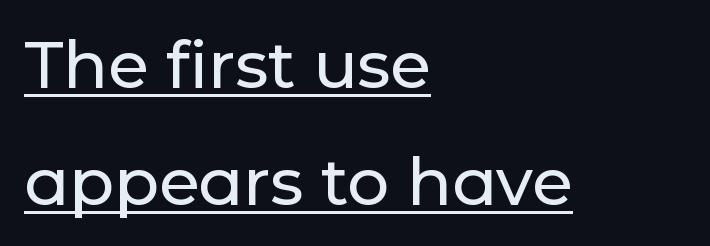
Short and long lines alike share a common starting point at left. Typographically, this falls in the sans-serif category. These lines are rendered in a variable-pitch font. Designer's note — italics off, roman on. Default kerning and tracking; the words read as compact shapes.
